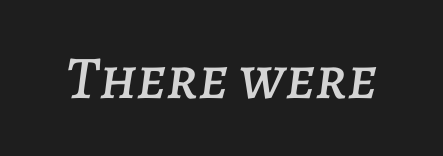
The lettering tilts uniformly, giving the passage an italic look. Does extra space separate the letters? No, they use regular spacing. A typesetter would call this proportional, since set widths differ per character. Beneath every word, the page is bare.
